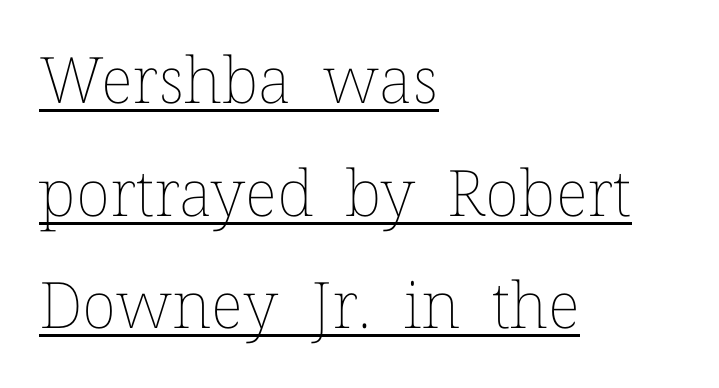
The image shows 64 px thin type, upright; set left-aligned, line spacing 1.76x, normal letter spacing, underlined; low stroke contrast and a medium x-height.
